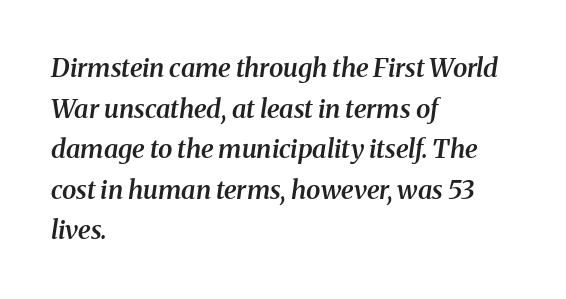
The image shows 26 px text type, italic (leaning right); set left-aligned, normal line spacing (1.56x), normal letter spacing, not underlined.
